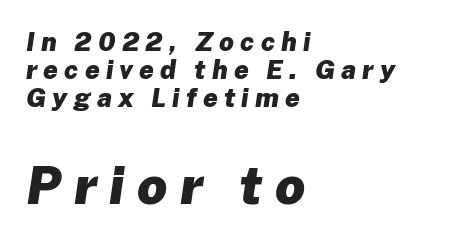
The image shows 53 px heavy type, italic (leaning right); set left-aligned, tight line spacing (1.08x), unusually wide letter spacing (+0.24 em), not underlined; the second (bottom) block is 2.04x larger; low stroke contrast and a medium x-height.
